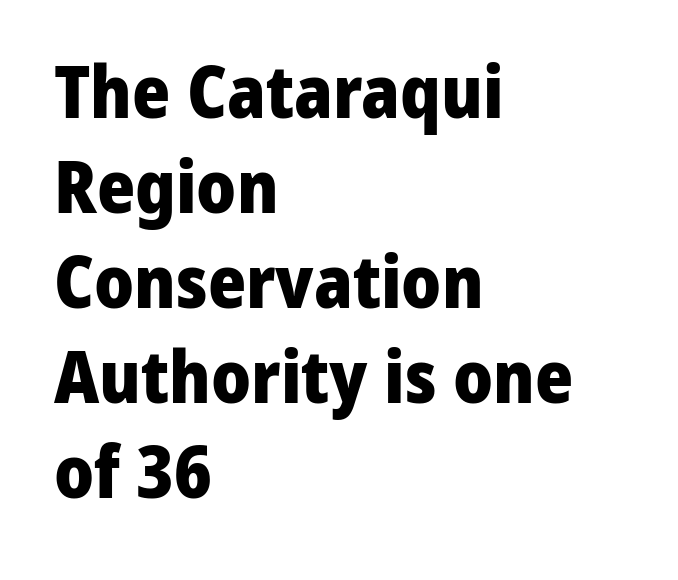
{"serif": "no", "italic": "no", "bold": "yes", "weight": "heavy", "width": "normal", "stroke_contrast": "low", "x_height": "medium", "monospaced": "no", "underline": "no", "align": "left", "line_spacing": "normal", "line_spacing_ratio": 1.3, "letter_spacing": "normal", "letter_spacing_em": 0.0, "glyph_px": 73}
